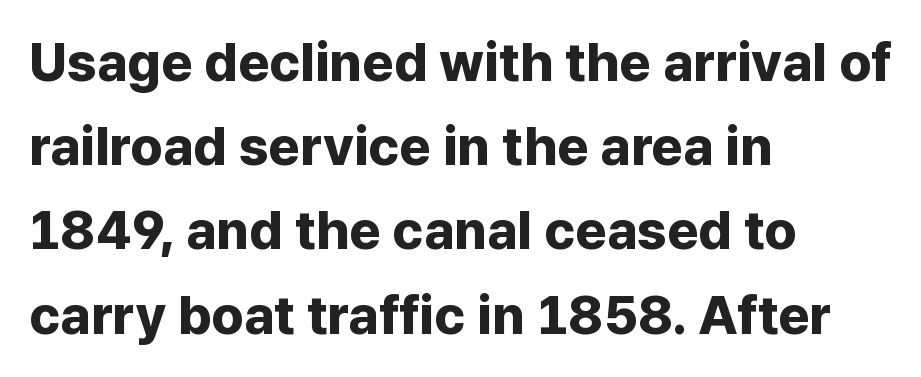
Q: Is the text bold? A: Yes.
Q: Is the text italic (slanted)? A: No, it is upright.
Q: Is the typeface a serif or a sans-serif typeface? A: Sans-serif.
Q: Is the text underlined? A: No.
Q: How is the paragraph aligned? A: Left-aligned.
Q: Is the spacing between letters normal or unusually wide? A: Normal.
Q: Is the spacing between lines tight, normal or loose? A: Normal.
Q: Width (condensed, normal, or wide)? A: Normal.
Q: Stroke contrast? A: Low.
Q: x-height? A: Medium.
Q: Monospaced? A: No.
